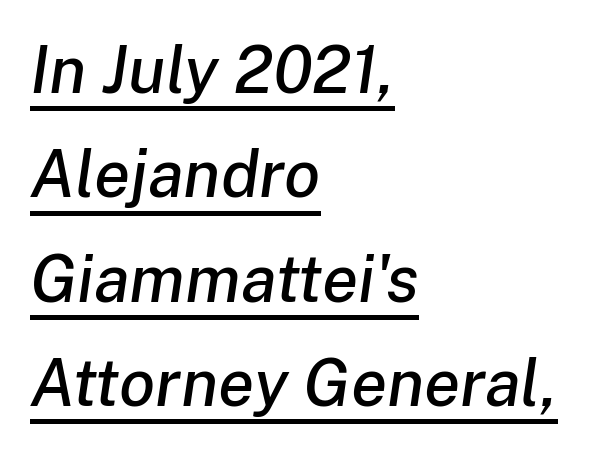
{"italic": "yes", "lean": "right", "slant_degrees": 8, "width": "normal", "stroke_contrast": "low", "x_height": "medium", "monospaced": "no", "underline": "yes", "align": "left", "line_spacing": "normal", "line_spacing_ratio": 1.58, "letter_spacing": "normal", "letter_spacing_em": 0.0, "glyph_px": 66}
